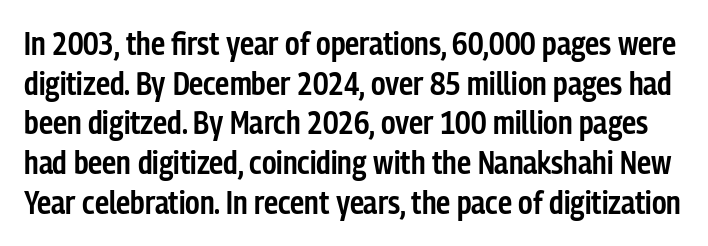
The image shows 32 px semibold, condensed sans-serif type, upright; set line spacing 1.24x, normal letter spacing, not underlined; low stroke contrast and a medium x-height.
